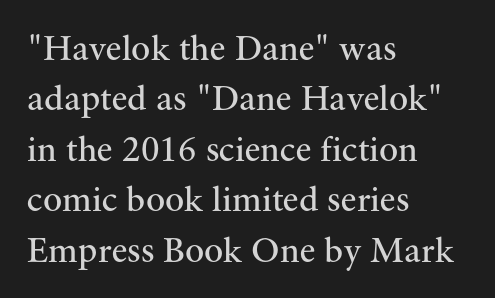
Q: Is the text bold? A: No.
Q: Is the text italic (slanted)? A: No, it is upright.
Q: Is the typeface a serif or a sans-serif typeface? A: Serif.
Q: Is the text underlined? A: No.
Q: How is the paragraph aligned? A: Left-aligned.
Q: Is the spacing between letters normal or unusually wide? A: Normal.
Q: Is the spacing between lines tight, normal or loose? A: Normal.
Q: Width (condensed, normal, or wide)? A: Normal.
Q: Stroke contrast? A: Medium.
Q: x-height? A: Small.
Q: Monospaced? A: No.
